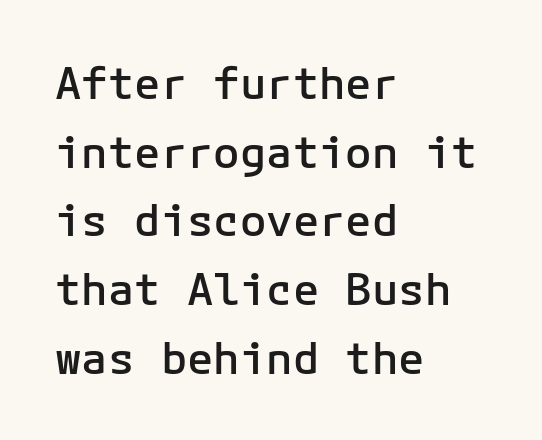
Q: Is the text bold? A: Semi-bold.
Q: Is the text italic (slanted)? A: No, it is upright.
Q: Is the typeface a serif or a sans-serif typeface? A: Sans-serif.
Q: Is the text underlined? A: No.
Q: How is the paragraph aligned? A: Left-aligned.
Q: Is the spacing between letters normal or unusually wide? A: Normal.
Q: Is the spacing between lines tight, normal or loose? A: Normal.
Q: Width (condensed, normal, or wide)? A: Normal.
Q: Stroke contrast? A: Low.
Q: x-height? A: Medium.
